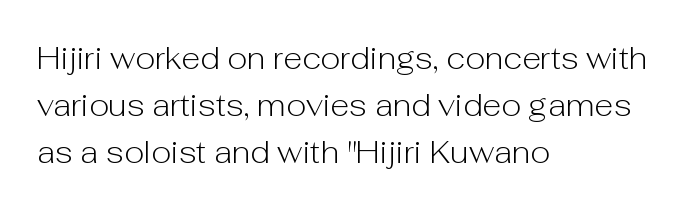
The image shows 31 px light sans-serif type, upright; set left-aligned, normal line spacing (1.52x), normal letter spacing, not underlined; low stroke contrast and a medium x-height.
